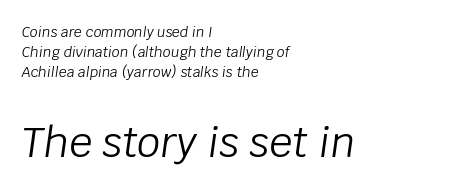
The image shows 41 px light type, italic (leaning right); set left-aligned, normal line spacing (1.43x), normal letter spacing, not underlined; the second (bottom) block is 2.93x larger; low stroke contrast and a large x-height.
